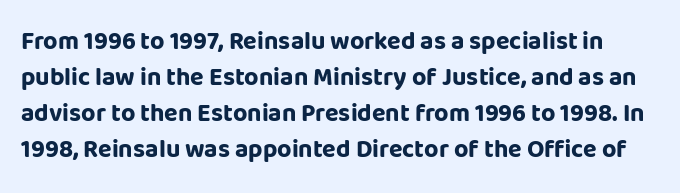
Q: Is the text bold? A: Yes.
Q: Is the text italic (slanted)? A: No, it is upright.
Q: Is the text underlined? A: No.
Q: Is the spacing between letters normal or unusually wide? A: Normal.
Q: Is the spacing between lines tight, normal or loose? A: Normal.
